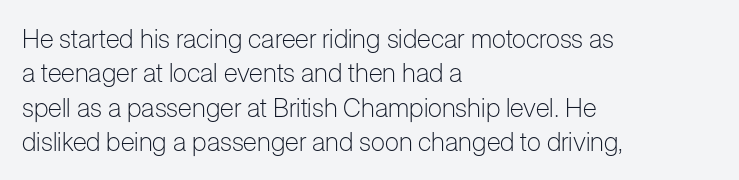
Q: Is the text bold? A: No.
Q: Is the text italic (slanted)? A: No, it is upright.
Q: Is the text underlined? A: No.
Q: How is the paragraph aligned? A: Left-aligned.
Q: Is the spacing between letters normal or unusually wide? A: Normal.
Q: Is the spacing between lines tight, normal or loose? A: Normal.
